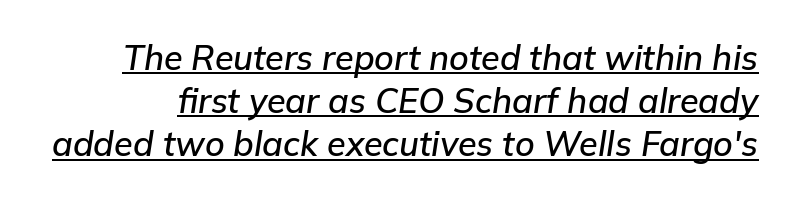
The rows are spaced the way most documents space them. These characters rest on top of a visible drawn line. Tracking value appears to be zero — textbook default spacing. Posture: slanted.
